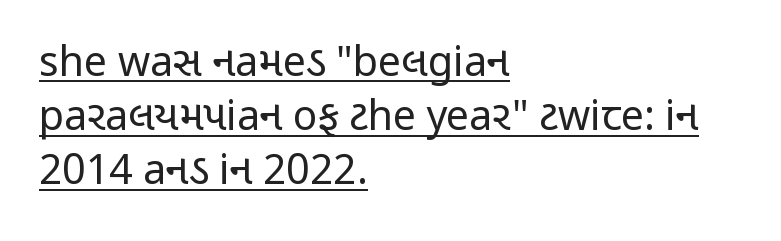
{"serif": "no", "italic": "no", "bold": "no", "weight": "regular", "width": "condensed", "stroke_contrast": "low", "x_height": "medium", "monospaced": "no", "underline": "yes", "align": "left", "line_spacing": "normal", "line_spacing_ratio": 1.32, "letter_spacing": "normal", "letter_spacing_em": 0.0, "glyph_px": 41}
